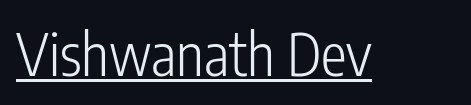
Q: Is the text bold? A: No.
Q: Is the text italic (slanted)? A: No, it is upright.
Q: Is the typeface a serif or a sans-serif typeface? A: Sans-serif.
Q: Is the text underlined? A: Yes.
Q: Is the spacing between letters normal or unusually wide? A: Normal.
Q: Width (condensed, normal, or wide)? A: Condensed.
Q: Stroke contrast? A: Low.
Q: x-height? A: Medium.
Q: Monospaced? A: No.
